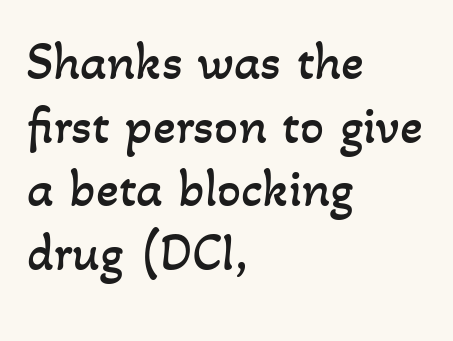
The face used here is proportionally spaced, like ordinary book or web type. All the whitespace from short lines collects on the right. The strokes are not fattened; the text isn't bold. This sample uses plain, unmodified letter spacing.
